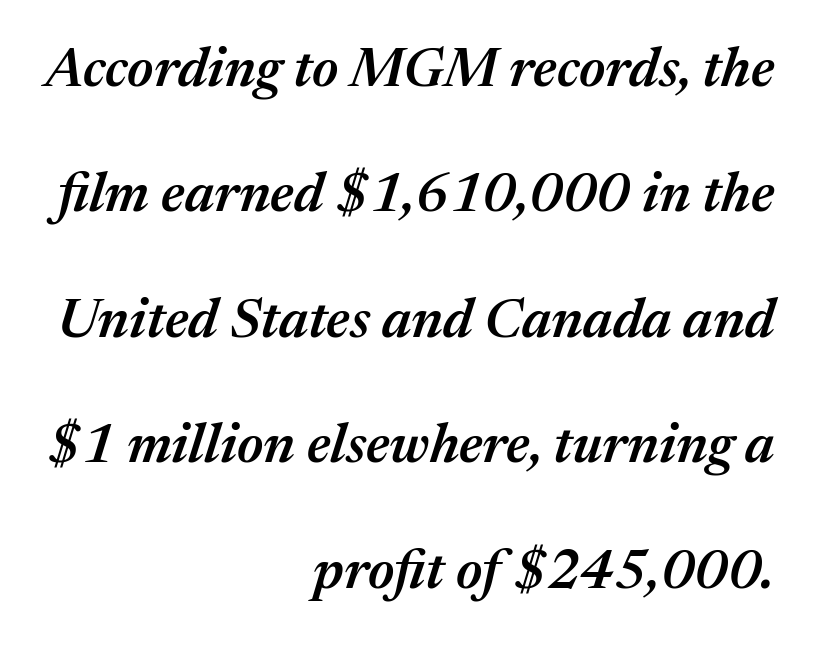
{"italic": "yes", "lean": "right", "slant_degrees": 17, "bold": "semi", "weight": "semibold", "width": "normal", "stroke_contrast": "medium", "x_height": "medium", "monospaced": "no", "underline": "no", "align": "right", "line_spacing": "loose", "line_spacing_ratio": 2.28, "letter_spacing": "normal", "letter_spacing_em": 0.0, "glyph_px": 55}
